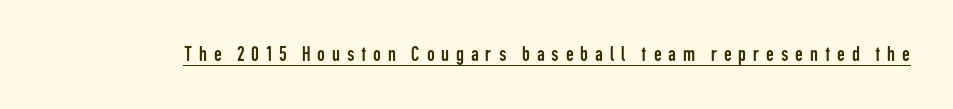
The image shows 22 px text type, upright; set unusually wide letter spacing (+0.31 em), underlined.
